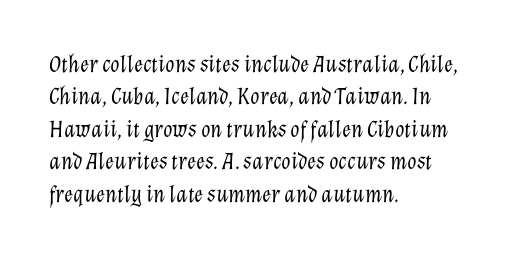
{"italic": "yes", "lean": "right", "slant_degrees": 12, "bold": "no", "underline": "no", "align": "left", "line_spacing": "normal", "line_spacing_ratio": 1.35, "letter_spacing": "normal", "letter_spacing_em": 0.0, "glyph_px": 24}
